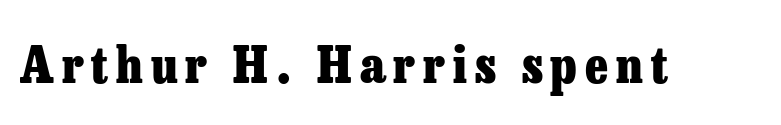
{"serif": "yes", "italic": "no", "bold": "yes", "weight": "heavy", "width": "normal", "stroke_contrast": "low", "x_height": "medium", "monospaced": "no", "underline": "no", "glyph_px": 50}
